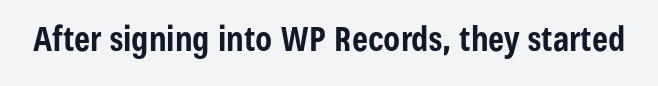
The image shows 34 px bold, condensed sans-serif type, upright; set normal letter spacing, not underlined; low stroke contrast and a medium x-height.
